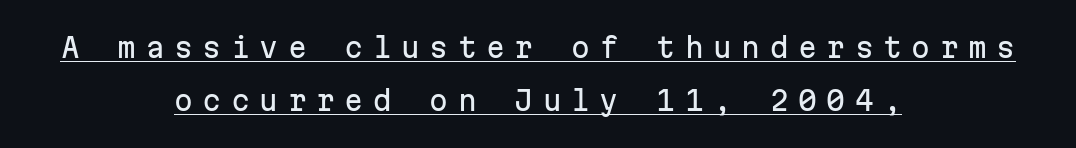
Q: Is the text italic (slanted)? A: No, it is upright.
Q: Is the text underlined? A: Yes.
Q: How is the paragraph aligned? A: Centered.
Q: Is the spacing between letters normal or unusually wide? A: Unusually wide.
Q: Is the spacing between lines tight, normal or loose? A: Loose.
